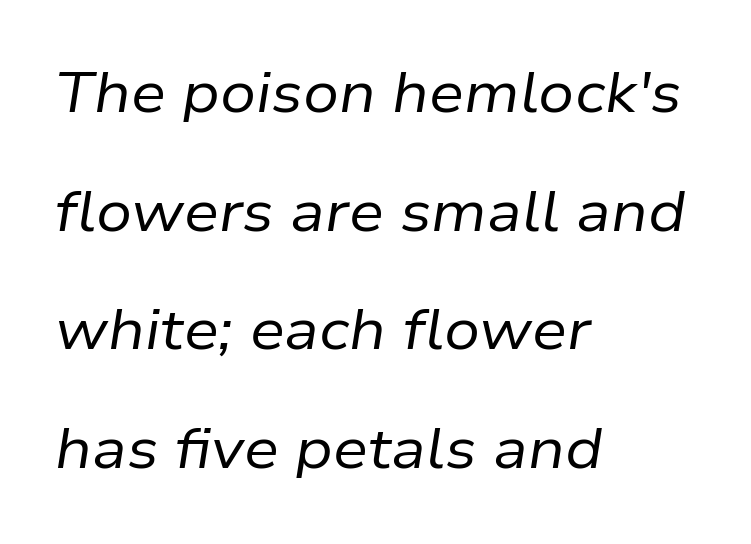
Regarding leading, the lines here are spaced well apart. Descenders are the only things crossing below the line. No letter is thick-stroked: the sample isn't bold. Compared with ordinary roman type, these characters are visibly tilted.
